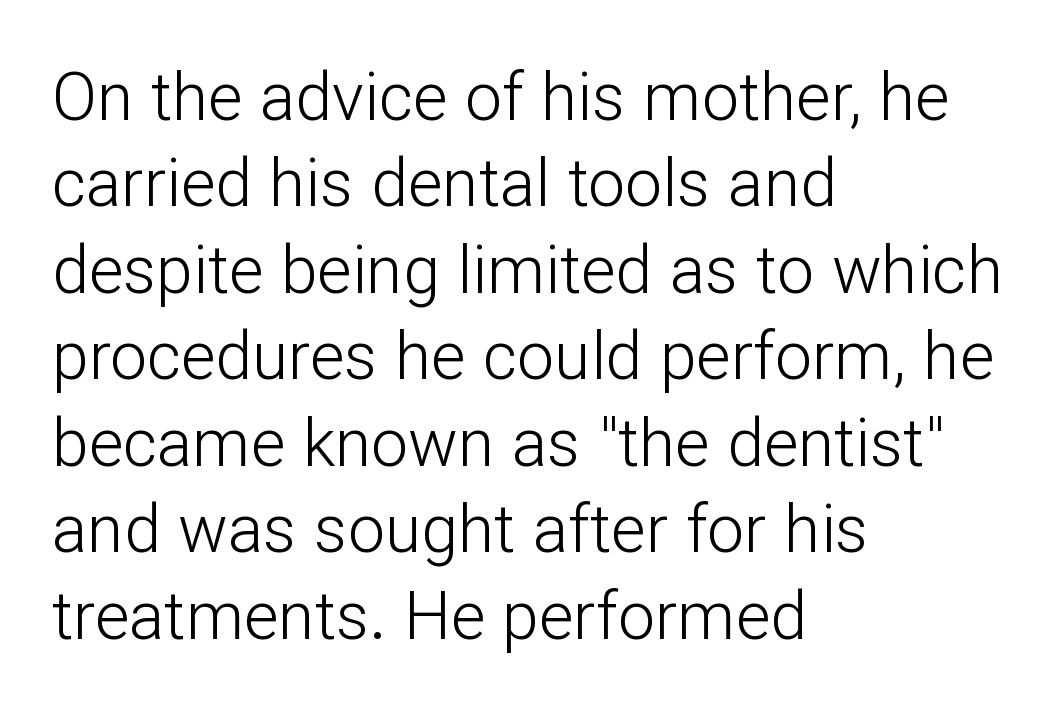
{"serif": "no", "italic": "no", "bold": "no", "weight": "light", "width": "normal", "stroke_contrast": "low", "x_height": "medium", "monospaced": "no", "underline": "no", "align": "left", "line_spacing": "normal", "line_spacing_ratio": 1.31, "letter_spacing": "normal", "letter_spacing_em": 0.0, "glyph_px": 66}
